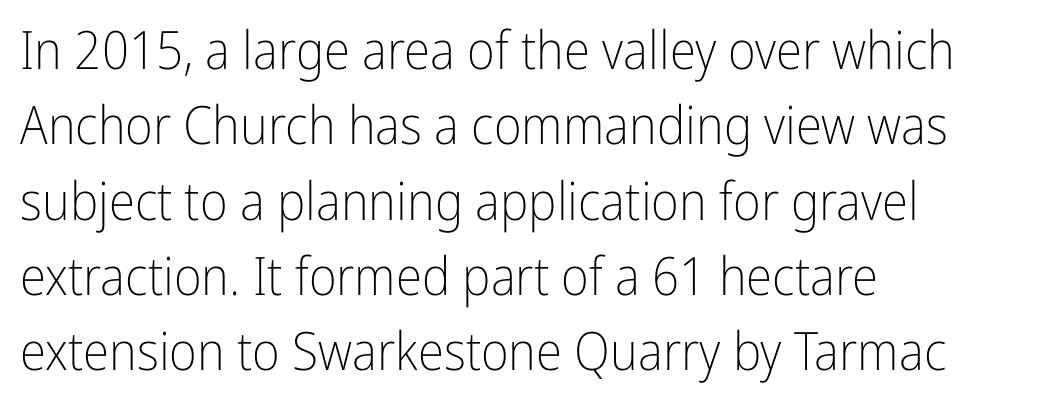
The image shows 53 px light, condensed sans-serif type, upright; set left-aligned, normal line spacing (1.42x), normal letter spacing, not underlined; low stroke contrast and a medium x-height.
